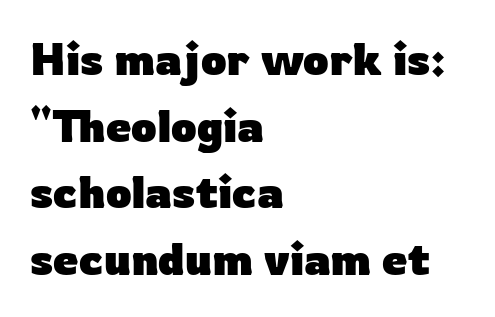
This sample has the flowing, uneven cadence of proportional lettering. Look at the tracking — it's just the regular setting, nothing added. Italic: no, the glyphs are upright roman. This sample uses a sans-serif face. Leftover space on each line is placed entirely after the last word. These lines sit exactly where default settings would place them.
